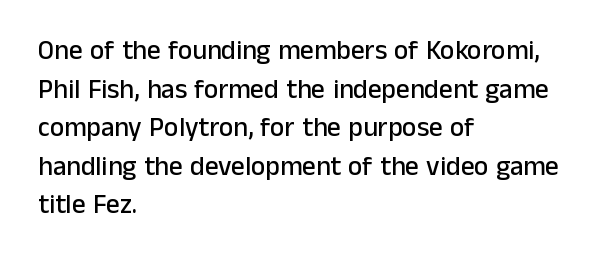
{"italic": "no", "underline": "no", "align": "left", "line_spacing": "normal", "line_spacing_ratio": 1.43, "letter_spacing": "normal", "letter_spacing_em": 0.0, "glyph_px": 27}
